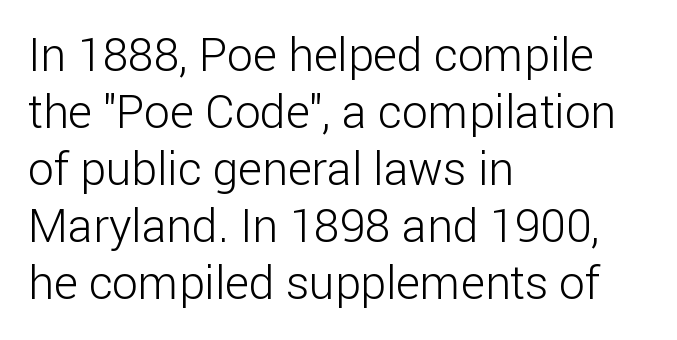
Q: Is the text bold? A: No.
Q: Is the text italic (slanted)? A: No, it is upright.
Q: Is the typeface a serif or a sans-serif typeface? A: Sans-serif.
Q: Is the text underlined? A: No.
Q: How is the paragraph aligned? A: Left-aligned.
Q: Is the spacing between letters normal or unusually wide? A: Normal.
Q: Width (condensed, normal, or wide)? A: Normal.
Q: Stroke contrast? A: Low.
Q: x-height? A: Medium.
Q: Monospaced? A: No.
